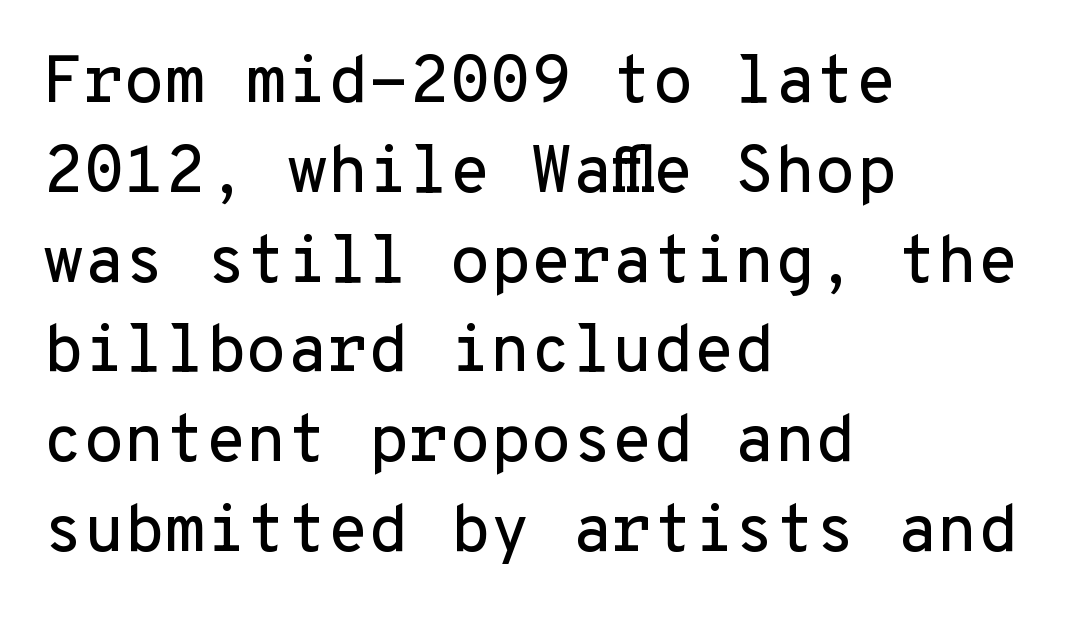
The lettering holds an erect, upright posture throughout. Does the leading feel generous? No, just average. The baseline area is clear. Monospaced: the letters line up in strict vertical columns. Here the glyphs are tracked normally, forming tight word shapes. Visually the block forms a straight wall on the left and a jagged coastline on the right.
